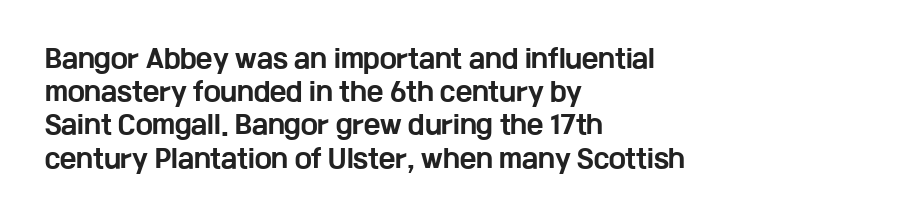
Q: Is the text bold? A: Yes.
Q: Is the text italic (slanted)? A: No, it is upright.
Q: Is the text underlined? A: No.
Q: How is the paragraph aligned? A: Left-aligned.
Q: Is the spacing between letters normal or unusually wide? A: Normal.
Q: Is the spacing between lines tight, normal or loose? A: Normal.
